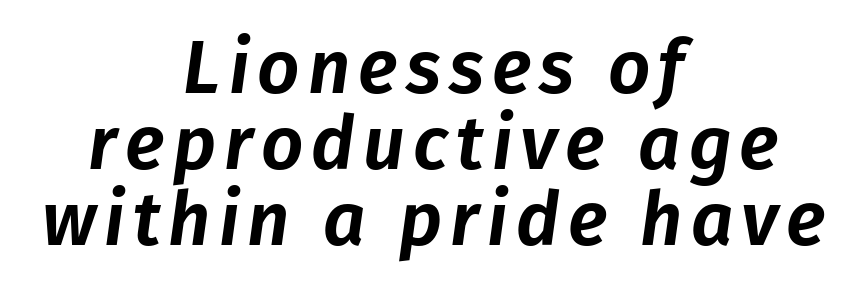
Q: Is the text italic (slanted)? A: Yes, it leans right by about 8 degrees.
Q: Is the text underlined? A: No.
Q: How is the paragraph aligned? A: Centered.
Q: Is the spacing between lines tight, normal or loose? A: Tight.
Q: Width (condensed, normal, or wide)? A: Normal.
Q: Stroke contrast? A: Low.
Q: x-height? A: Medium.
Q: Monospaced? A: No.
